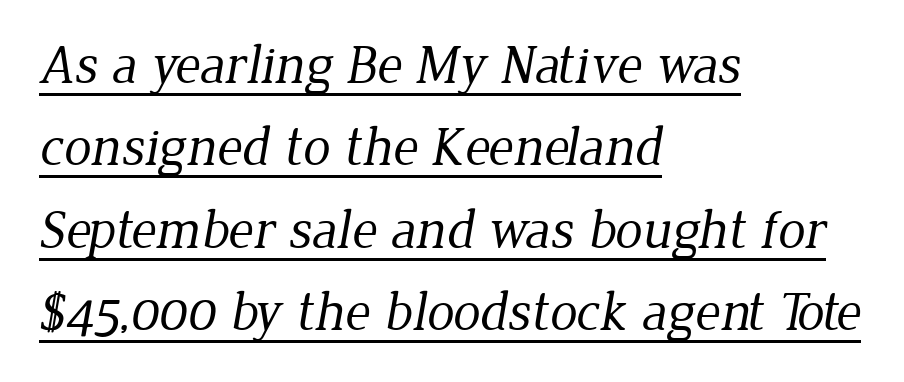
The image shows 55 px regular-weight serif type; set left-aligned, normal line spacing (1.5x), normal letter spacing, underlined; low stroke contrast and a medium x-height.
